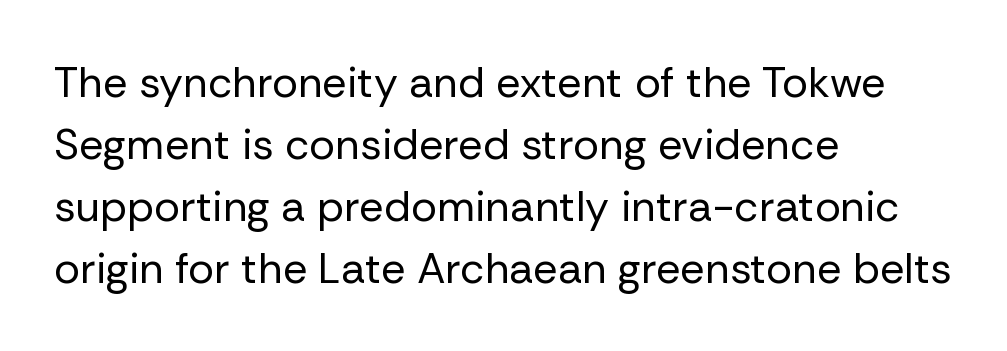
The image shows 43 px regular-weight sans-serif type, upright; set left-aligned, normal line spacing (1.44x), normal letter spacing, not underlined; low stroke contrast and a medium x-height.
